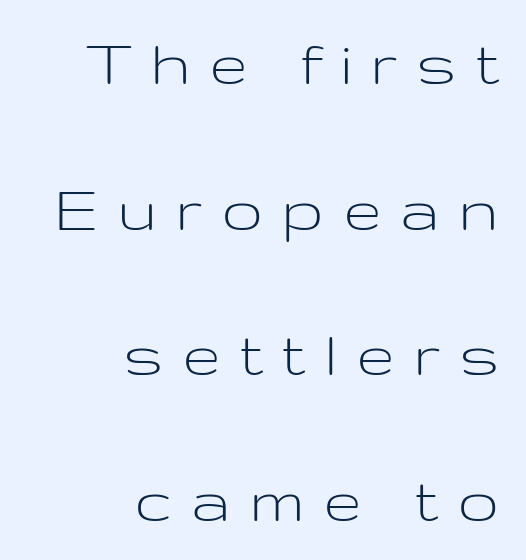
Words appear elongated and porous because spacing is wide. Posture: vertical. The passage shown is typed in a proportional face where columns would drift. Short and long lines alike share a common ending point at right. Airy leading. Nothing sits at the stroke ends, so this counts as sans-serif.
